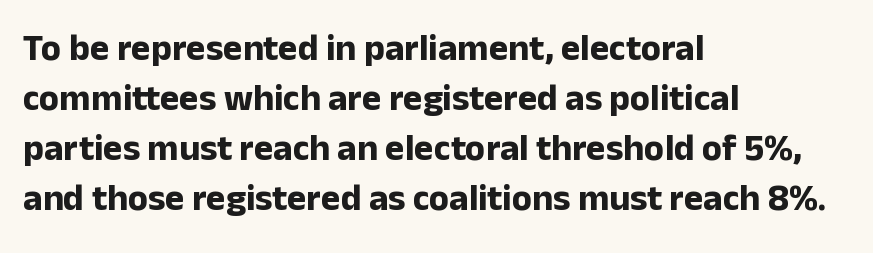
Quick note: interline space is typical. Ordinary non-slanted type is in use. Is the block centered? No — it sits flush against the left margin. Each letter's strokes conclude bluntly, with no projecting serifs.
